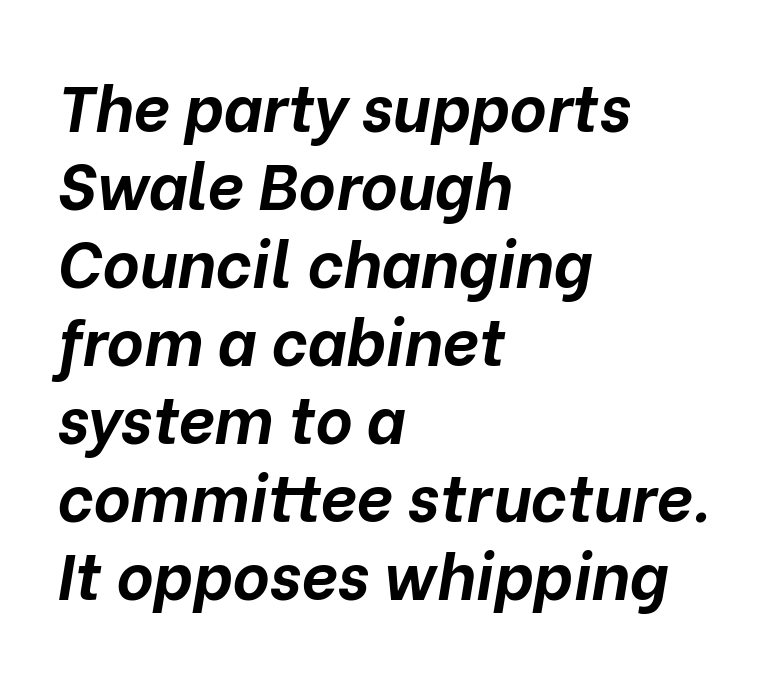
{"italic": "yes", "lean": "right", "slant_degrees": 10, "bold": "yes", "weight": "bold", "width": "normal", "stroke_contrast": "low", "x_height": "medium", "monospaced": "no", "underline": "no", "align": "left", "line_spacing_ratio": 1.22, "letter_spacing": "normal", "letter_spacing_em": 0.0, "glyph_px": 64}
